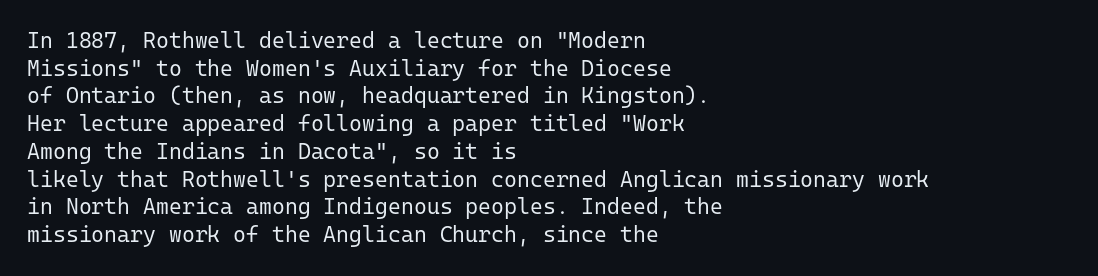
The typeface has the unassuming heft of standard copy or less. Vertical strokes here are truly vertical. A clean baseline with only descenders dipping below it. Default kerning and tracking; the words read as compact shapes.
